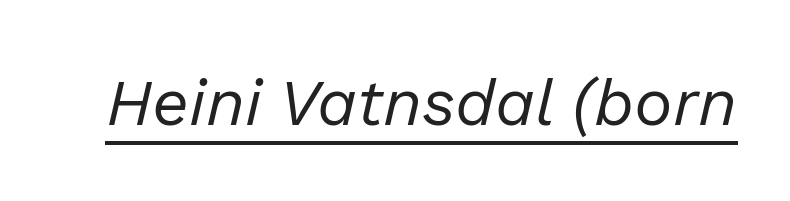
The image shows 65 px regular-weight type, italic (leaning right); set normal letter spacing, underlined; low stroke contrast and a medium x-height.
